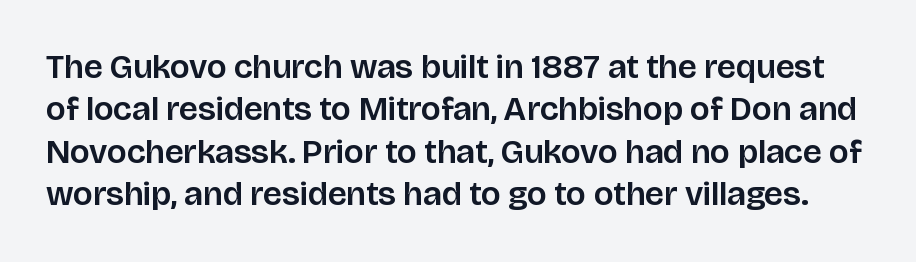
Q: Is the text italic (slanted)? A: No, it is upright.
Q: Is the typeface a serif or a sans-serif typeface? A: Sans-serif.
Q: Is the text underlined? A: No.
Q: Is the spacing between letters normal or unusually wide? A: Normal.
Q: Is the spacing between lines tight, normal or loose? A: Normal.
Q: Width (condensed, normal, or wide)? A: Normal.
Q: Stroke contrast? A: Low.
Q: x-height? A: Large.
Q: Monospaced? A: No.
